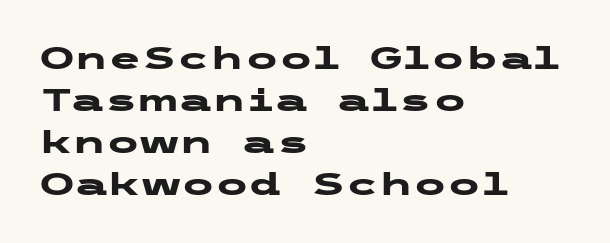
Caption: multi-line text, flush left, ragged right. Plain, unruled lines of type. Posture: vertical. Is this a sans? Yes — the strokes have no serifs. The strokes are fattened all the way to bold.
